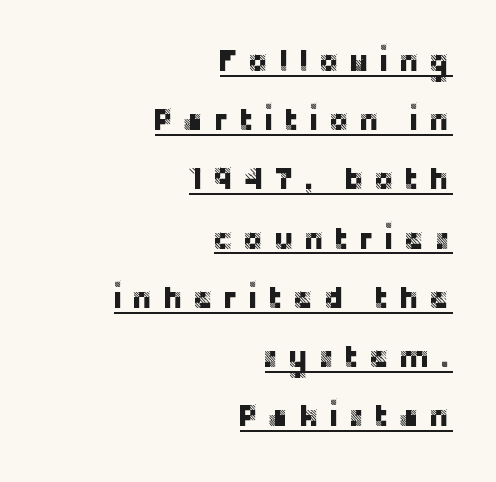
Q: Is the text italic (slanted)? A: No, it is upright.
Q: Is the typeface a serif or a sans-serif typeface? A: Sans-serif.
Q: Is the text underlined? A: Yes.
Q: How is the paragraph aligned? A: Right-aligned.
Q: Is the spacing between letters normal or unusually wide? A: Unusually wide.
Q: Is the spacing between lines tight, normal or loose? A: Loose.
Q: Width (condensed, normal, or wide)? A: Normal.
Q: Stroke contrast? A: Low.
Q: x-height? A: Large.
Q: Monospaced? A: No.
